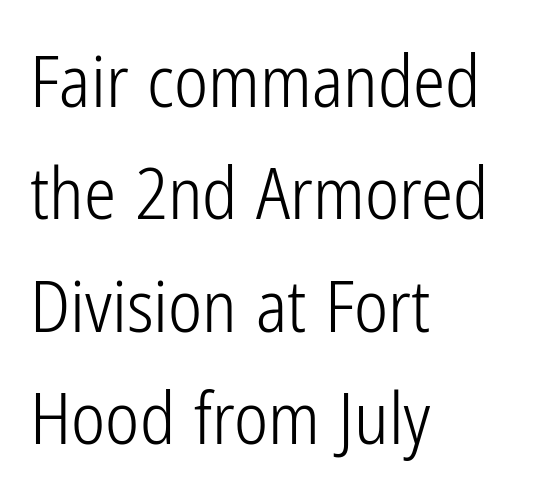
Is there much room between lines? A standard amount, neither cramped nor airy. Do the characters align in a grid? No, the font is proportional. A typesetter would mark this as roman, not italic. Inter-character spacing is left at the font's built-in metrics. The letterforms sit at book weight or below.
